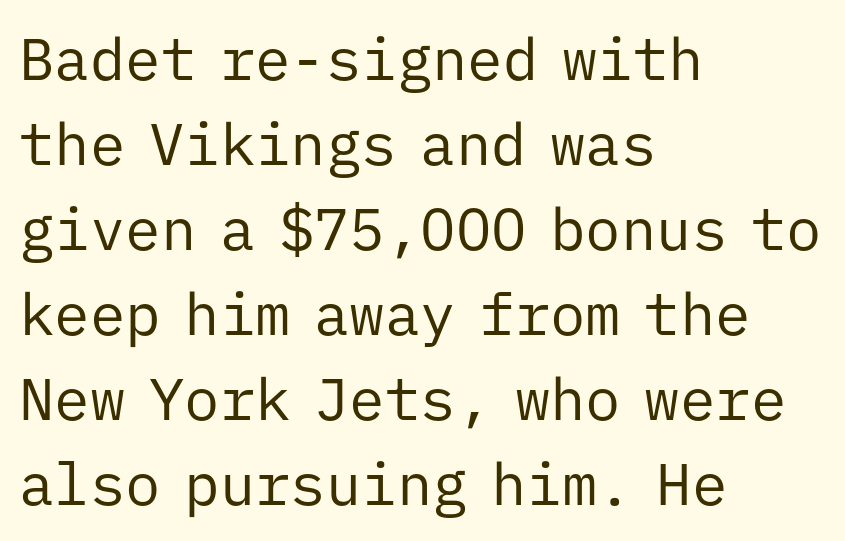
{"serif": "no", "italic": "no", "bold": "no", "weight": "regular", "width": "normal", "stroke_contrast": "low", "x_height": "medium", "monospaced": "yes", "underline": "no", "align": "left", "line_spacing": "normal", "line_spacing_ratio": 1.44, "letter_spacing": "normal", "letter_spacing_em": 0.0, "glyph_px": 59}
